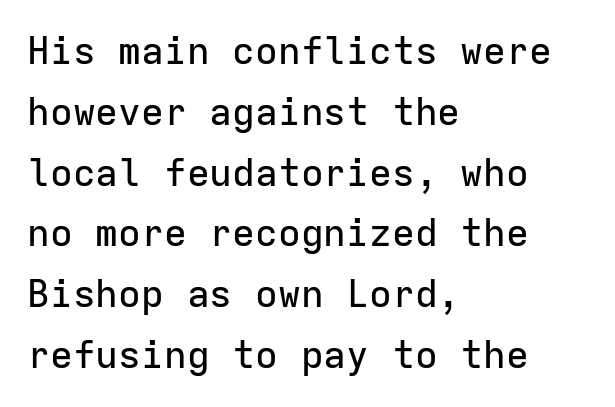
{"serif": "no", "italic": "no", "width": "normal", "stroke_contrast": "low", "x_height": "medium", "monospaced": "yes", "underline": "no", "align": "left", "line_spacing": "normal", "line_spacing_ratio": 1.6, "letter_spacing": "normal", "letter_spacing_em": 0.0, "glyph_px": 38}
